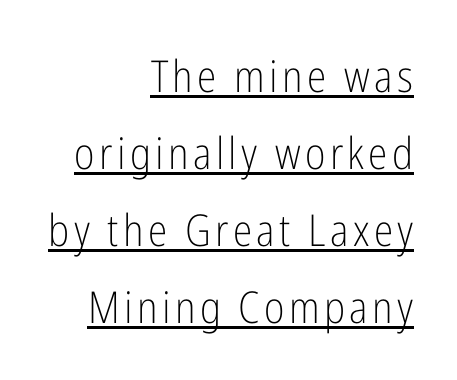
Q: Is the text bold? A: No.
Q: Is the text italic (slanted)? A: No, it is upright.
Q: Is the typeface a serif or a sans-serif typeface? A: Sans-serif.
Q: Is the text underlined? A: Yes.
Q: How is the paragraph aligned? A: Right-aligned.
Q: Width (condensed, normal, or wide)? A: Condensed.
Q: Stroke contrast? A: Low.
Q: x-height? A: Medium.
Q: Monospaced? A: No.
